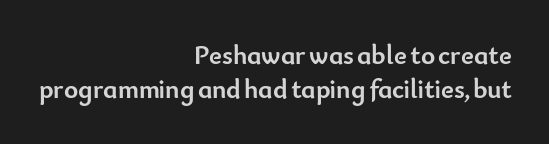
{"italic": "no", "bold": "yes", "underline": "no", "align": "right", "line_spacing": "normal", "line_spacing_ratio": 1.26, "letter_spacing": "normal", "letter_spacing_em": 0.0, "glyph_px": 27}
